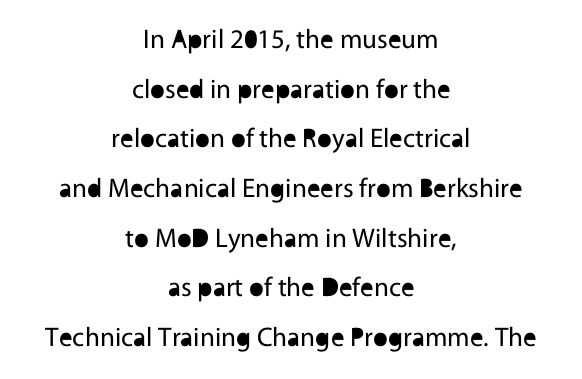
{"italic": "no", "bold": "no", "underline": "no", "align": "center", "line_spacing_ratio": 1.84, "letter_spacing": "normal", "letter_spacing_em": 0.0, "glyph_px": 27}
